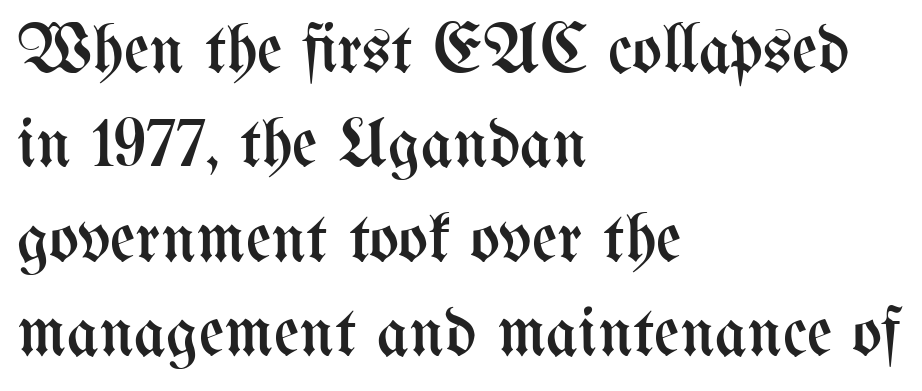
A student would call this left alignment; a typographer would say flush left, rag right. Reading down the column, the eye jumps a familiar distance to each next line. Counters stay open thanks to moderate or lighter strokes. You can tell it's not italic because the verticals are truly vertical.
